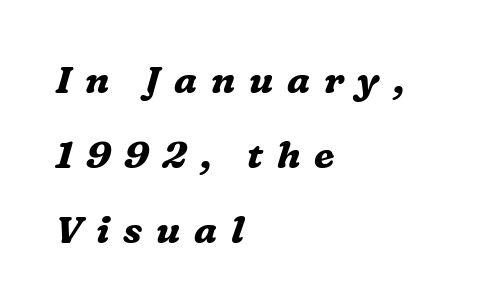
The image shows 38 px bold serif type, italic (leaning right); set left-aligned, loose line spacing (1.97x), unusually wide letter spacing (+0.36 em), not underlined; medium stroke contrast and a medium x-height.
